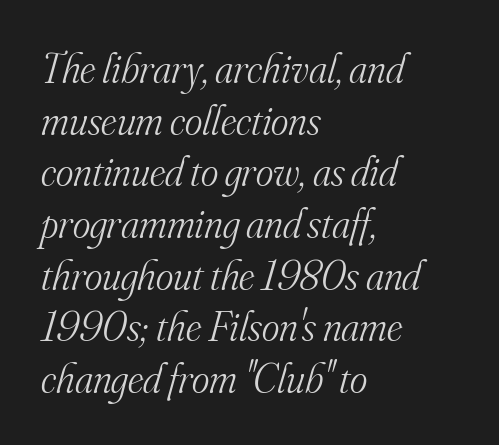
{"serif": "yes", "italic": "yes", "lean": "right", "slant_degrees": 16, "bold": "no", "weight": "light", "width": "normal", "stroke_contrast": "medium", "x_height": "small", "monospaced": "no", "underline": "no", "align": "left", "line_spacing_ratio": 1.23, "letter_spacing": "normal", "letter_spacing_em": 0.0, "glyph_px": 42}
